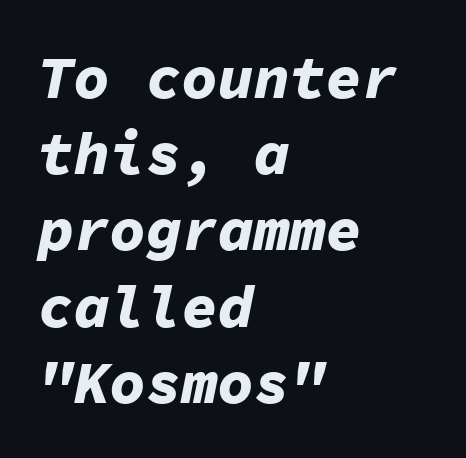
On the weight axis this lands at bold, roughly 700. The rendering uses typewriter-style spacing with identical character cells. The strip under each line holds only bare page. Between one letter and the next there's only the usual sliver of space. The lines sit at an ordinary, default distance from one another. The axis of the letterforms is tilted away from vertical.
